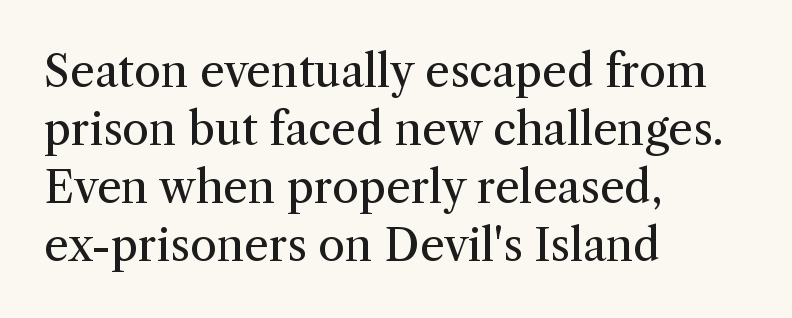
{"serif": "yes", "italic": "no", "bold": "no", "weight": "regular", "width": "normal", "stroke_contrast": "medium", "x_height": "medium", "monospaced": "no", "underline": "no", "align": "left", "line_spacing": "normal", "line_spacing_ratio": 1.32, "letter_spacing": "normal", "letter_spacing_em": 0.0, "glyph_px": 44}
